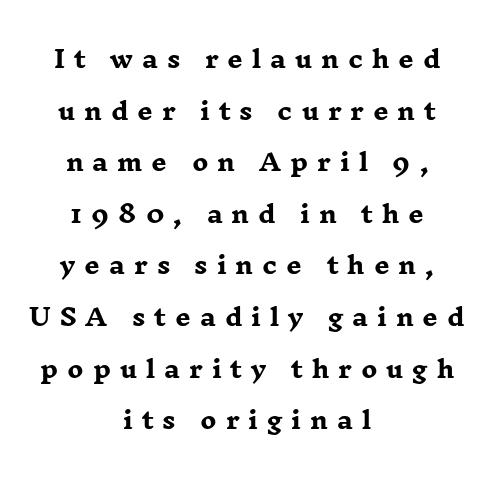
The image shows 24 px bold type, upright; set centered, loose line spacing (2.15x), unusually wide letter spacing (+0.37 em), not underlined.
